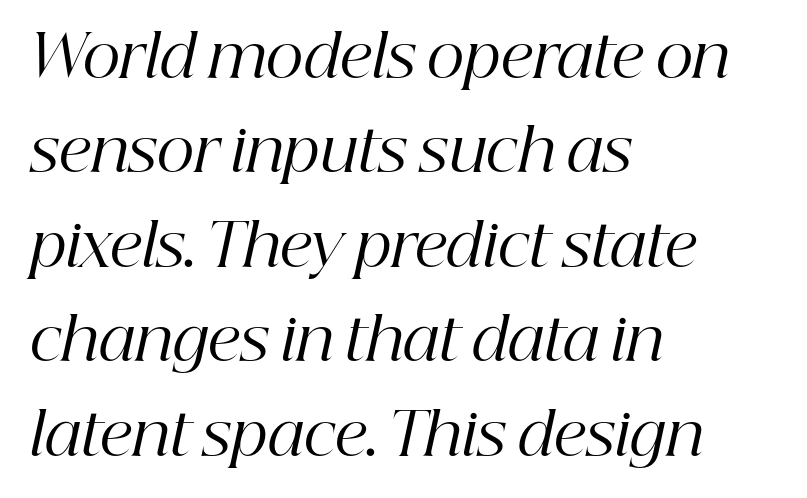
The image shows 59 px regular-weight serif type, italic (leaning right); set left-aligned, normal line spacing (1.6x), normal letter spacing, not underlined; high stroke contrast and a medium x-height.
